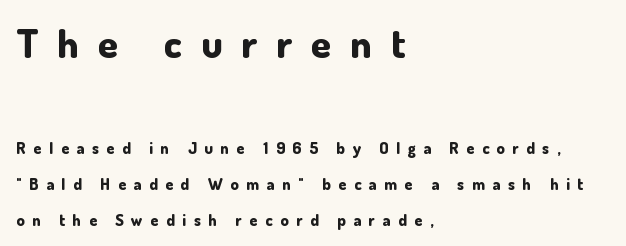
A typesetter would mark this as roman, not italic. Lines of text with bare space underneath. Between one letter and the next there's a generous, obvious gap. Caption: upper text group enlarged, lower text group reduced. How heavy is the stroke? Heavy — this is a bold. The rendering uses natural spacing where letterforms have individual widths.
